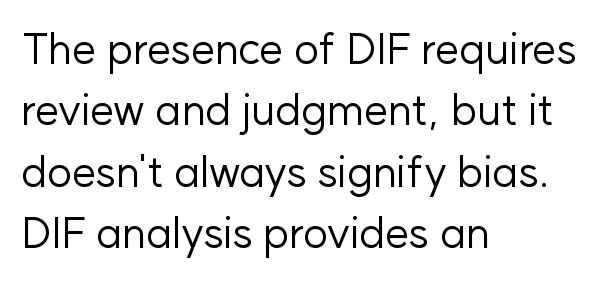
The letters advance in unequal steps, a hallmark of proportional type. When letters stand straight like this, we call the style roman or upright. The line-height multiplier appears to be the usual default. You could call the tracking neutral — neither tight nor loose. Unlike a traditional serif, this face leaves its strokes unadorned.
